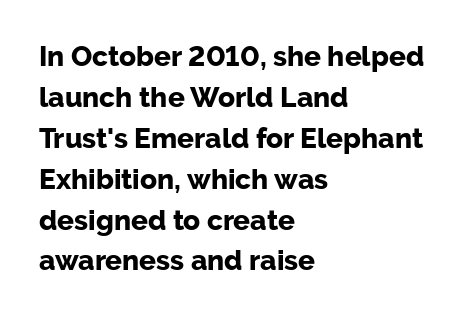
Between one letter and the next there's only the usual sliver of space. Beneath every word, the page is bare. If you drew a line through each stem, it would be perfectly vertical. Heavy-handed strokes throughout: this text is bold. The rendering uses natural spacing where letterforms have individual widths. Vertically, the passage feels balanced, rows spaced as you'd expect.
